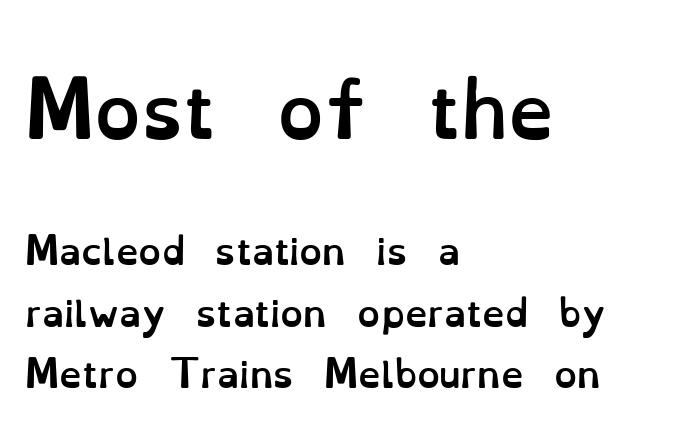
Default kerning and tracking; the words read as compact shapes. You'd pick this weight for a headline — it's a proper bold. Two sizes are in play, and the larger belongs to the first block. Quick note: underline off. Character widths vary here, with narrow letters taking less room than wide ones. Nope, not italic — everything's standing straight.
